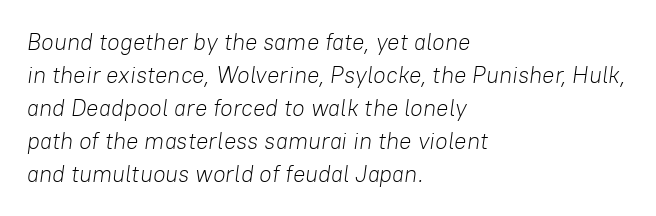
Q: Is the text bold? A: No.
Q: Is the text italic (slanted)? A: Yes, it leans right by about 8 degrees.
Q: Is the text underlined? A: No.
Q: How is the paragraph aligned? A: Left-aligned.
Q: Is the spacing between letters normal or unusually wide? A: Normal.
Q: Is the spacing between lines tight, normal or loose? A: Normal.
